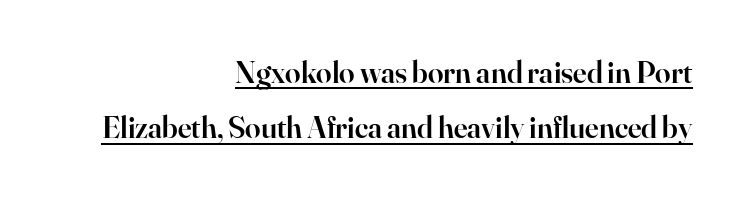
The setting favours the right margin, as signatures and pull-quotes sometimes do. Stroke terminals: seriffed. Does the lettering tilt? It doesn't — this is upright. Looks like regular typesetting: each glyph gets only the width it needs. These lines keep a tight, regular rhythm from letter to letter. The characters look somewhat weighty, a semibold short of true bold.
